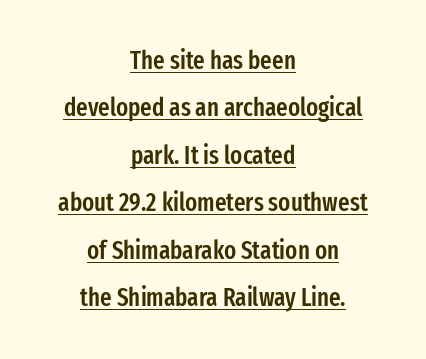
The face used here is a semibold: visibly heavier than regular, lighter than bold. The face used here is rendered with its standard letterfit. Posture: straight, roman, zero tilt. This block would shrink considerably if given ordinary leading; it's expanded now. Horizontal alignment here is central, giving a formal, balanced look. A baseline rule has been typeset under these characters.
